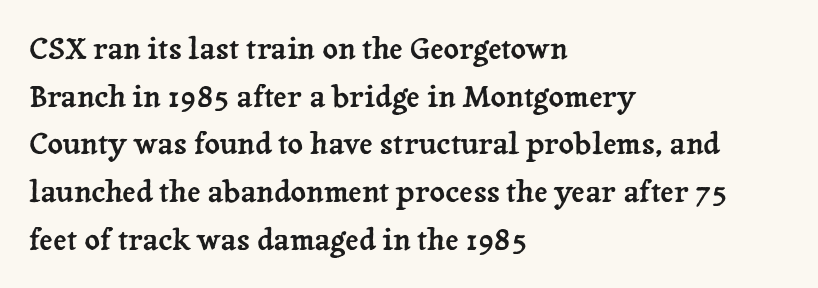
Q: Is the text italic (slanted)? A: No, it is upright.
Q: Is the typeface a serif or a sans-serif typeface? A: Serif.
Q: Is the text underlined? A: No.
Q: How is the paragraph aligned? A: Left-aligned.
Q: Is the spacing between letters normal or unusually wide? A: Normal.
Q: Is the spacing between lines tight, normal or loose? A: Normal.
Q: Width (condensed, normal, or wide)? A: Normal.
Q: Stroke contrast? A: Low.
Q: x-height? A: Medium.
Q: Monospaced? A: No.
